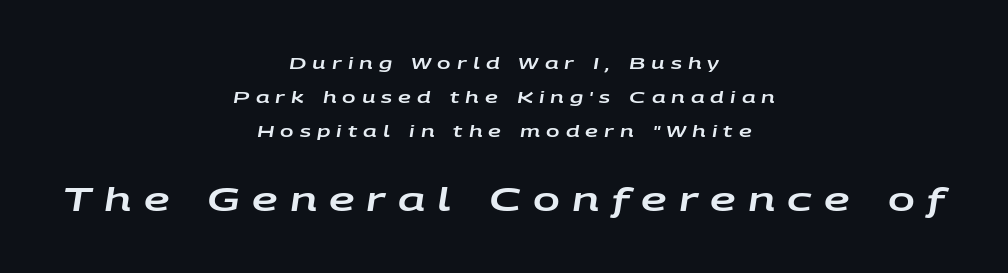
The image shows 32 px wide type, italic (leaning right); set centered, loose line spacing (2.12x), unusually wide letter spacing (+0.38 em), not underlined; the second (bottom) block is 2.0x larger; low stroke contrast and a large x-height.
